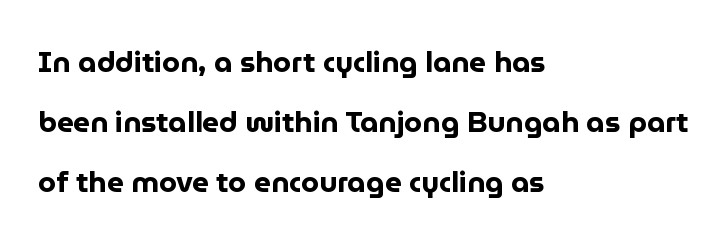
{"serif": "no", "italic": "no", "bold": "yes", "weight": "bold", "width": "normal", "stroke_contrast": "low", "x_height": "medium", "monospaced": "no", "underline": "no", "align": "left", "line_spacing": "loose", "line_spacing_ratio": 2.07, "letter_spacing": "normal", "letter_spacing_em": 0.0, "glyph_px": 29}
